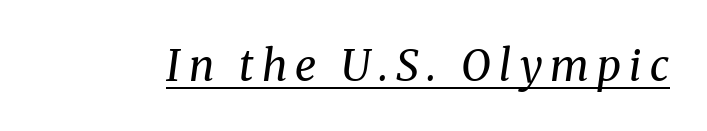
Q: Is the text bold? A: No.
Q: Is the text italic (slanted)? A: Yes, it leans right by about 8 degrees.
Q: Is the typeface a serif or a sans-serif typeface? A: Serif.
Q: Is the text underlined? A: Yes.
Q: Width (condensed, normal, or wide)? A: Normal.
Q: Stroke contrast? A: Medium.
Q: x-height? A: Medium.
Q: Monospaced? A: No.
